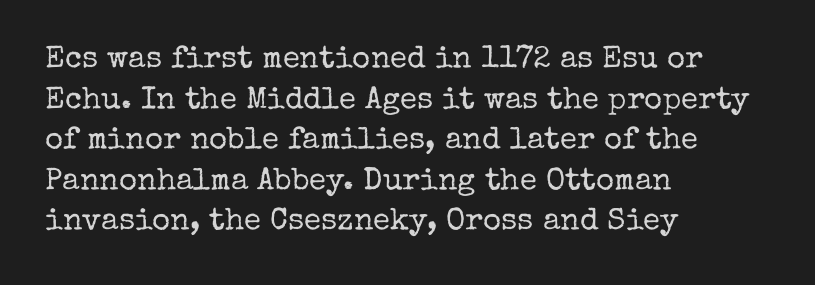
The words here are not underlined. The compositor pushed each line to the left boundary. You could not count columns in this text — the font is proportionally spaced. Vertically, the passage feels balanced, rows spaced as you'd expect.
